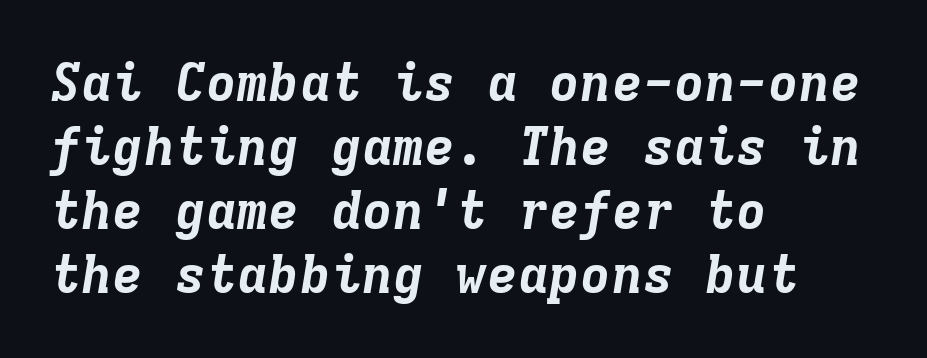
Q: Is the text bold? A: Yes.
Q: Is the text italic (slanted)? A: Yes, it leans right by about 9 degrees.
Q: Is the text underlined? A: No.
Q: How is the paragraph aligned? A: Left-aligned.
Q: Is the spacing between letters normal or unusually wide? A: Normal.
Q: Width (condensed, normal, or wide)? A: Normal.
Q: Stroke contrast? A: Low.
Q: x-height? A: Medium.
Q: Monospaced? A: Yes.
